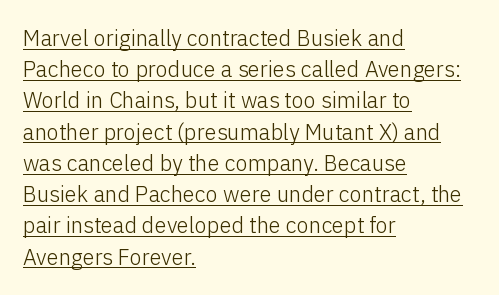
The image shows 22 px text type, upright; set left-aligned, normal line spacing (1.42x), normal letter spacing, underlined.
